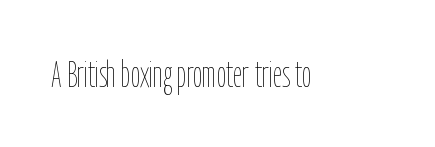
The image shows 37 px thin, condensed type, upright; set normal letter spacing, not underlined; low stroke contrast and a medium x-height.
